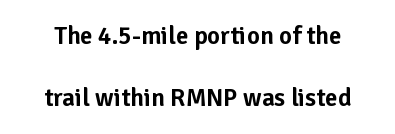
{"italic": "no", "underline": "no", "line_spacing": "loose", "line_spacing_ratio": 2.48, "letter_spacing": "normal", "letter_spacing_em": 0.0, "glyph_px": 25}
